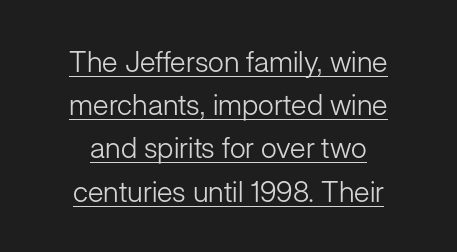
Baseline-to-baseline distance is the conventional proportion of letter height. Every row of glyphs is offset so its center matches the block's center. Classification — sans serif. The tracking reads as untouched default to a designer's eye. The specimen reads as upright at a glance.
